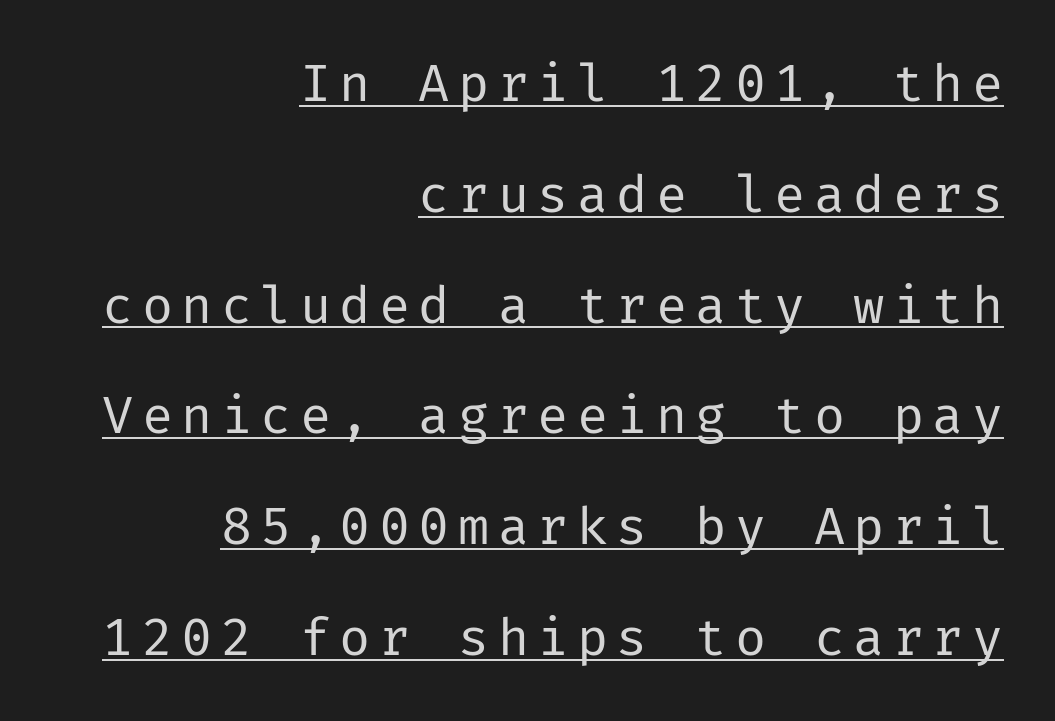
Weight: not bold — regular or lighter. Tall strokes in this sample are plumb rather than angled. Loosely led — the rows are spread out. The text was rendered using a sans face with plain stroke endings.
